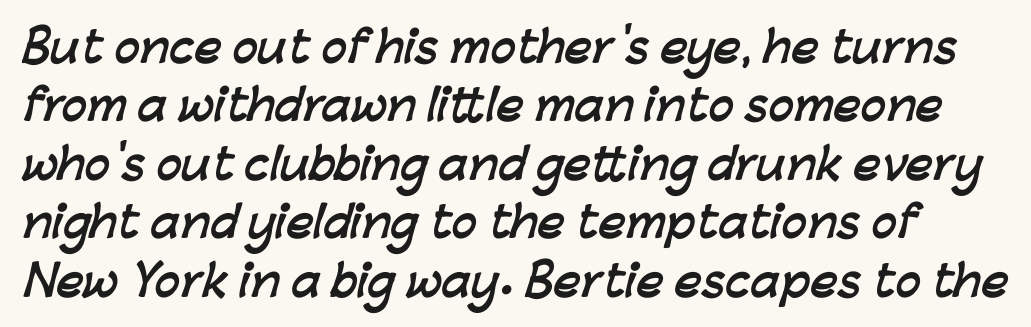
Q: Is the text bold? A: Yes.
Q: Is the typeface a serif or a sans-serif typeface? A: Sans-serif.
Q: Is the text underlined? A: No.
Q: Is the spacing between letters normal or unusually wide? A: Normal.
Q: Is the spacing between lines tight, normal or loose? A: Normal.
Q: Width (condensed, normal, or wide)? A: Normal.
Q: Stroke contrast? A: Low.
Q: x-height? A: Medium.
Q: Monospaced? A: No.
